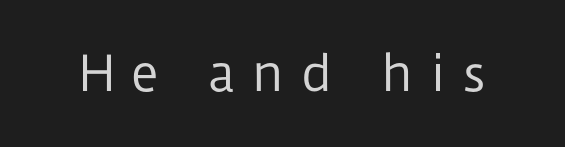
Ascenders rise straight up at ninety degrees. Honestly, there is no underline to notice here at all. The cut favours lightness, reaching ordinary text weight at its darkest. Regarding serifs, this sample does without them. What stands out about the letter spacing? Its width — letters are far apart.
